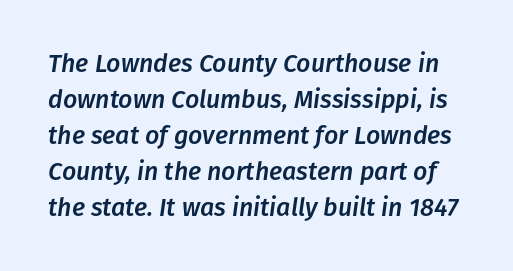
The image shows 25 px text type, italic (leaning right); set normal line spacing (1.44x), normal letter spacing, not underlined.
